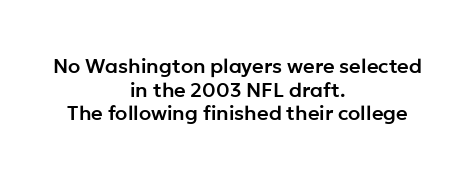
The image shows 20 px text type, upright; set centered, line spacing 1.18x, normal letter spacing, not underlined.
